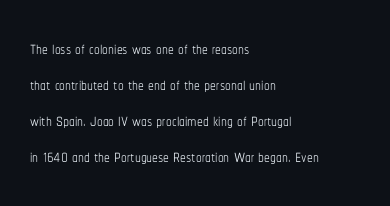
The foot of each line stays bare and open. It's the straight-up-and-down kind of type. The gaps between neighbouring characters are ordinary and unremarkable. A normal amount of white space separates one row of letters from the next. Typeset ragged right — the left edge is the straight one. Is the stroke heavy? The answer is a plain regular-or-lighter.
